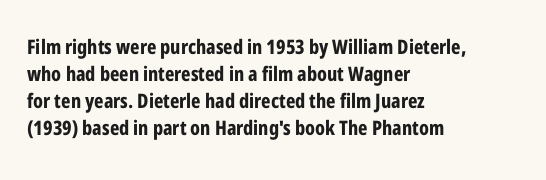
The image shows 20 px bold type, upright; set left-aligned, normal line spacing (1.35x), normal letter spacing, not underlined.
